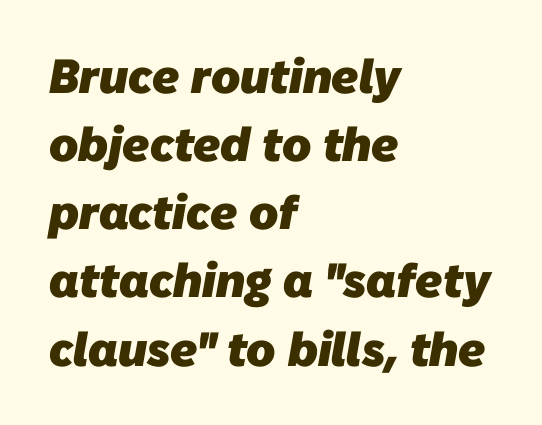
{"serif": "no", "bold": "yes", "weight": "heavy", "width": "normal", "stroke_contrast": "low", "x_height": "medium", "monospaced": "no", "underline": "no", "align": "left", "line_spacing": "normal", "line_spacing_ratio": 1.42, "letter_spacing": "normal", "letter_spacing_em": 0.0, "glyph_px": 48}
